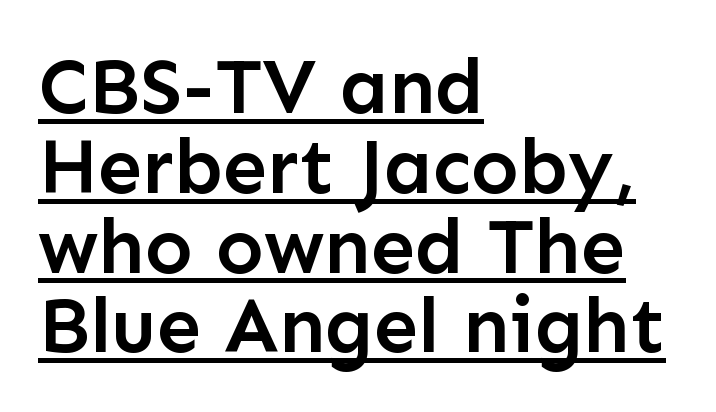
Q: Is the text bold? A: Semi-bold.
Q: Is the text italic (slanted)? A: No, it is upright.
Q: Is the typeface a serif or a sans-serif typeface? A: Sans-serif.
Q: Is the text underlined? A: Yes.
Q: How is the paragraph aligned? A: Left-aligned.
Q: Is the spacing between letters normal or unusually wide? A: Normal.
Q: Is the spacing between lines tight, normal or loose? A: Tight.
Q: Width (condensed, normal, or wide)? A: Normal.
Q: Stroke contrast? A: Low.
Q: x-height? A: Medium.
Q: Monospaced? A: No.
